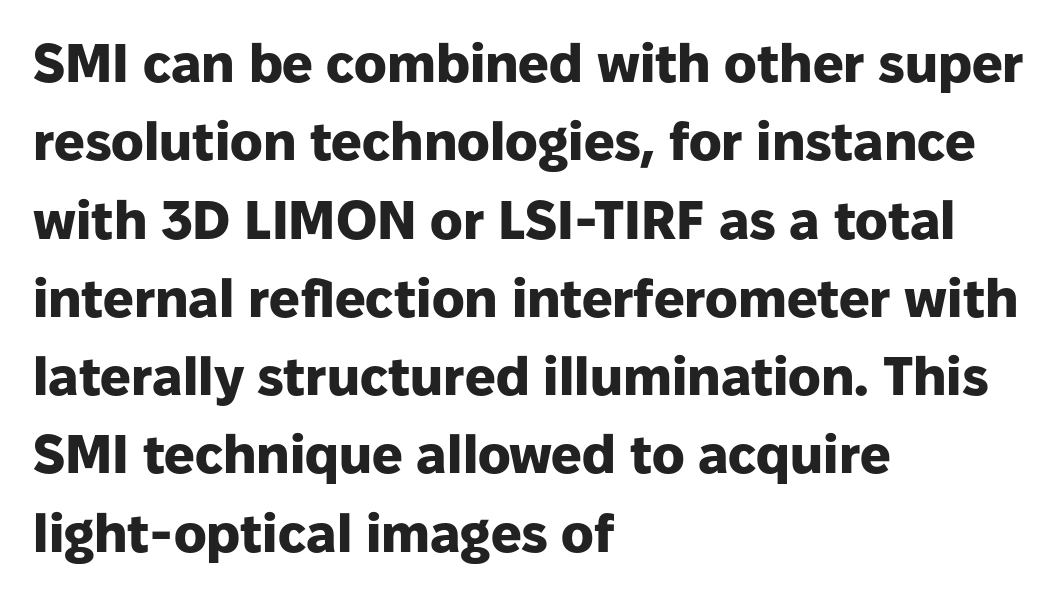
Q: Is the text bold? A: Yes.
Q: Is the text italic (slanted)? A: No, it is upright.
Q: Is the typeface a serif or a sans-serif typeface? A: Sans-serif.
Q: Is the text underlined? A: No.
Q: How is the paragraph aligned? A: Left-aligned.
Q: Is the spacing between letters normal or unusually wide? A: Normal.
Q: Is the spacing between lines tight, normal or loose? A: Normal.
Q: Width (condensed, normal, or wide)? A: Normal.
Q: Stroke contrast? A: Low.
Q: x-height? A: Medium.
Q: Monospaced? A: No.
